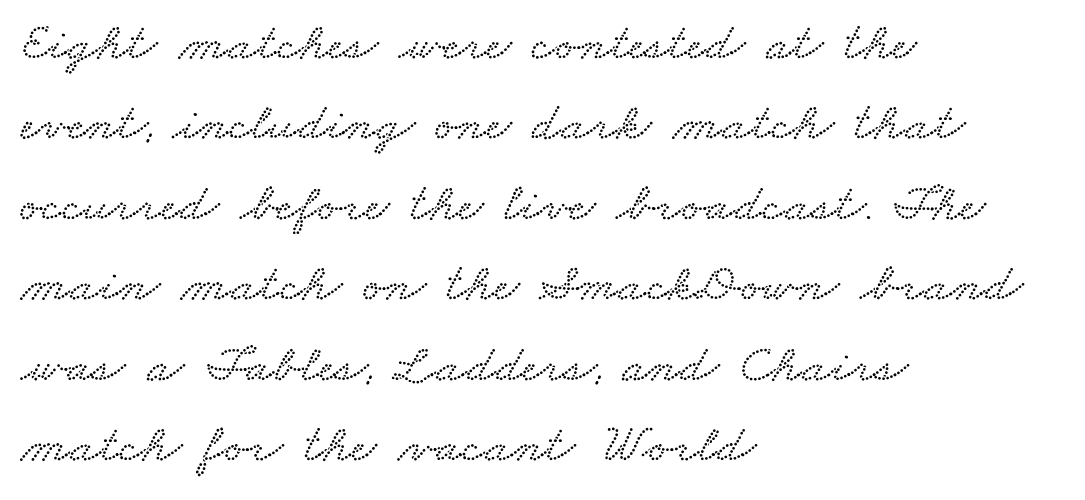
Q: Is the text underlined? A: No.
Q: How is the paragraph aligned? A: Left-aligned.
Q: Is the spacing between letters normal or unusually wide? A: Normal.
Q: Is the spacing between lines tight, normal or loose? A: Normal.
Q: Width (condensed, normal, or wide)? A: Wide.
Q: Stroke contrast? A: Low.
Q: x-height? A: Small.
Q: Monospaced? A: No.
